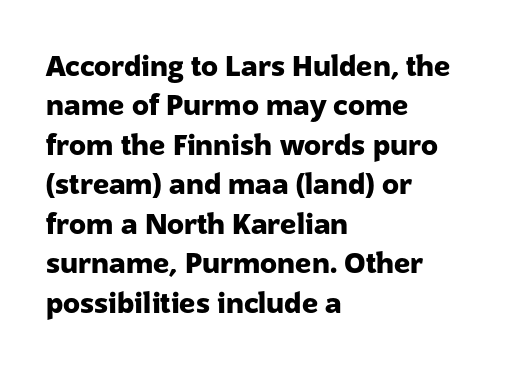
The image shows 28 px heavy sans-serif type, upright; set left-aligned, normal line spacing (1.41x), normal letter spacing, not underlined; low stroke contrast and a medium x-height.
